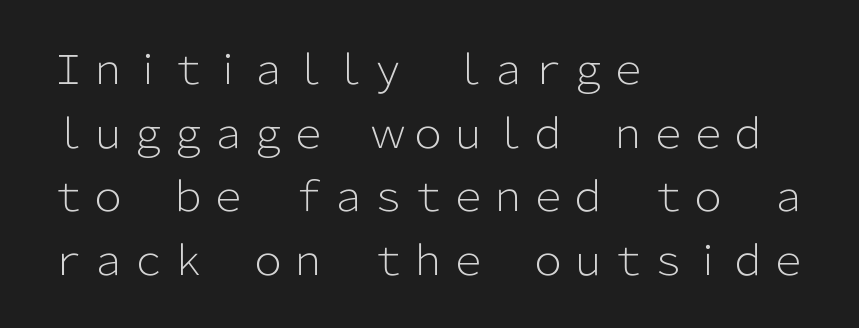
{"serif": "no", "italic": "no", "bold": "no", "weight": "light", "width": "normal", "stroke_contrast": "low", "x_height": "medium", "monospaced": "no", "underline": "no", "align": "left", "line_spacing": "normal", "line_spacing_ratio": 1.59, "letter_spacing": "normal", "letter_spacing_em": 0.0, "glyph_px": 40}
